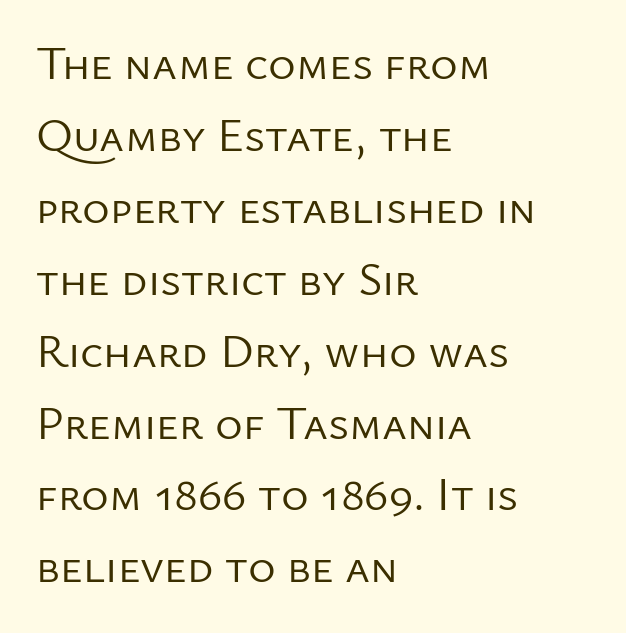
The image shows 47 px regular-weight sans-serif type, upright; set left-aligned, normal line spacing (1.53x), normal letter spacing, not underlined; low stroke contrast and a medium x-height.
